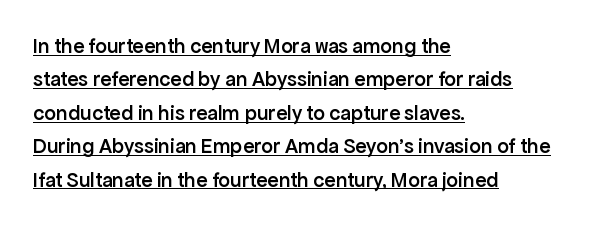
The image shows 21 px text type, upright; set left-aligned, normal line spacing (1.59x), normal letter spacing, underlined.
